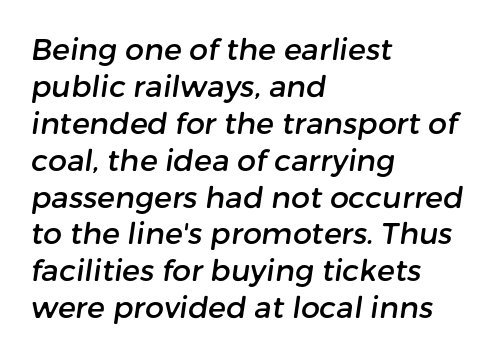
The image shows 30 px sans-serif type; set left-aligned, line spacing 1.23x, normal letter spacing, not underlined; low stroke contrast and a medium x-height.
